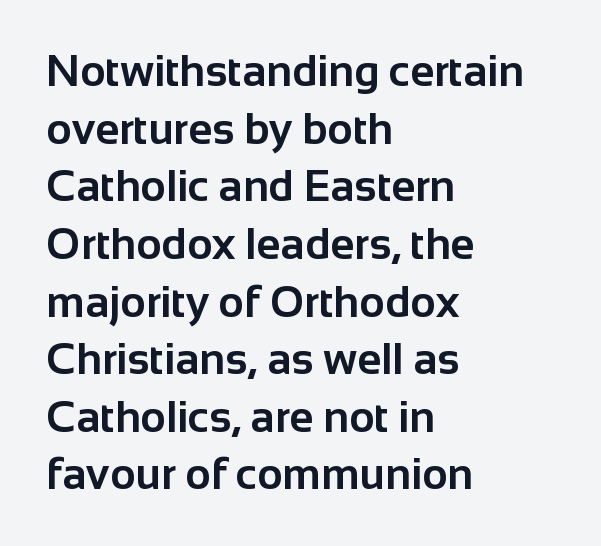
Q: Is the text bold? A: Yes.
Q: Is the text italic (slanted)? A: No, it is upright.
Q: Is the typeface a serif or a sans-serif typeface? A: Sans-serif.
Q: Is the text underlined? A: No.
Q: How is the paragraph aligned? A: Left-aligned.
Q: Is the spacing between letters normal or unusually wide? A: Normal.
Q: Is the spacing between lines tight, normal or loose? A: Normal.
Q: Width (condensed, normal, or wide)? A: Normal.
Q: Stroke contrast? A: Low.
Q: x-height? A: Medium.
Q: Monospaced? A: No.
